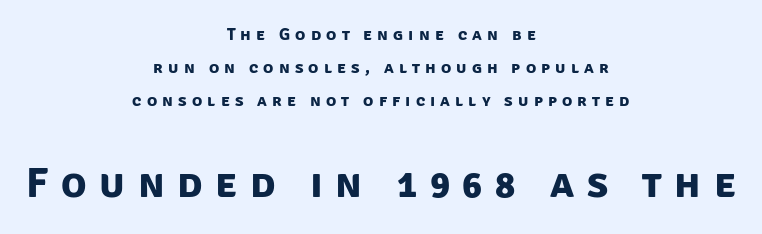
The image shows 42 px bold sans-serif type; set centered, loose line spacing (1.94x), unusually wide letter spacing (+0.3 em), not underlined; the second (bottom) block is 2.47x larger; low stroke contrast and a large x-height.
